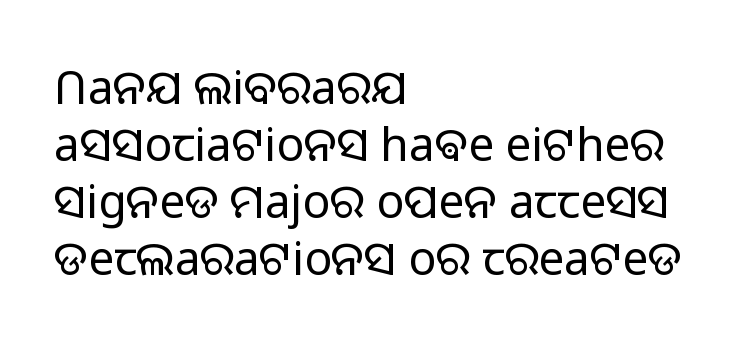
The image shows 46 px light sans-serif type, upright; set left-aligned, line spacing 1.24x, normal letter spacing, not underlined; low stroke contrast and a medium x-height.
